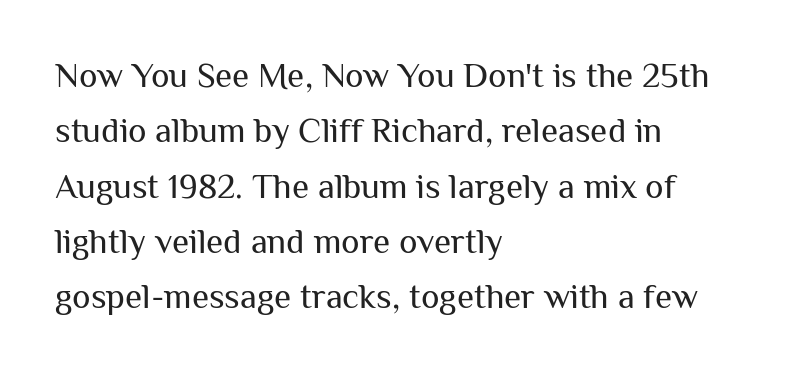
{"serif": "no", "italic": "no", "bold": "no", "weight": "regular", "width": "normal", "stroke_contrast": "medium", "x_height": "medium", "monospaced": "no", "underline": "no", "align": "left", "line_spacing": "normal", "line_spacing_ratio": 1.58, "letter_spacing": "normal", "letter_spacing_em": 0.0, "glyph_px": 35}
